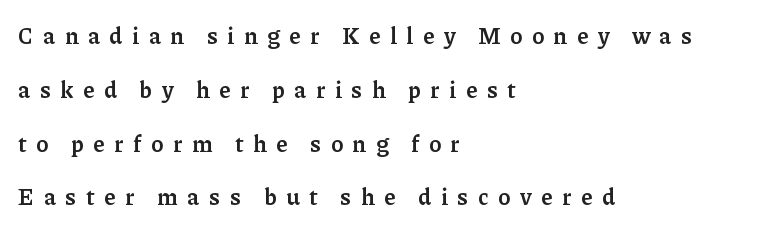
Firm but not heavy-handed strokes: this text is semibold. Regarding leading, the lines here are spaced well apart. The gap between lines stays unmarked. Italic? Not at all — the glyphs are vertical. The lines are quadded left.
